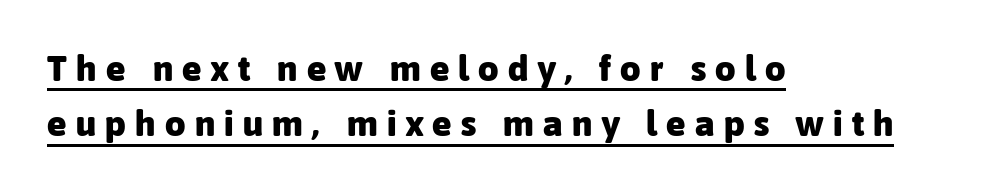
Q: Is the text bold? A: Yes.
Q: Is the text italic (slanted)? A: No, it is upright.
Q: Is the typeface a serif or a sans-serif typeface? A: Sans-serif.
Q: Is the text underlined? A: Yes.
Q: How is the paragraph aligned? A: Left-aligned.
Q: Is the spacing between letters normal or unusually wide? A: Unusually wide.
Q: Is the spacing between lines tight, normal or loose? A: Normal.
Q: Width (condensed, normal, or wide)? A: Normal.
Q: Stroke contrast? A: Low.
Q: x-height? A: Medium.
Q: Monospaced? A: No.
